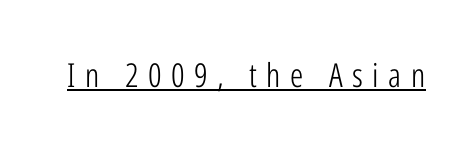
Q: Is the text bold? A: No.
Q: Is the text italic (slanted)? A: No, it is upright.
Q: Is the typeface a serif or a sans-serif typeface? A: Sans-serif.
Q: Is the text underlined? A: Yes.
Q: Is the spacing between letters normal or unusually wide? A: Unusually wide.
Q: Width (condensed, normal, or wide)? A: Condensed.
Q: Stroke contrast? A: Low.
Q: x-height? A: Medium.
Q: Monospaced? A: No.
